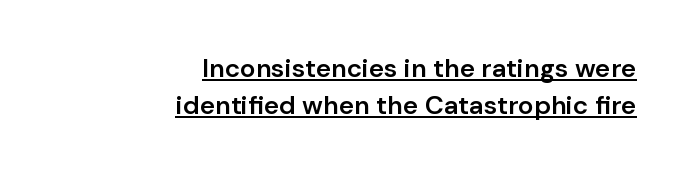
{"italic": "no", "bold": "semi", "underline": "yes", "align": "right", "line_spacing": "normal", "line_spacing_ratio": 1.42, "letter_spacing": "normal", "letter_spacing_em": 0.0, "glyph_px": 26}
